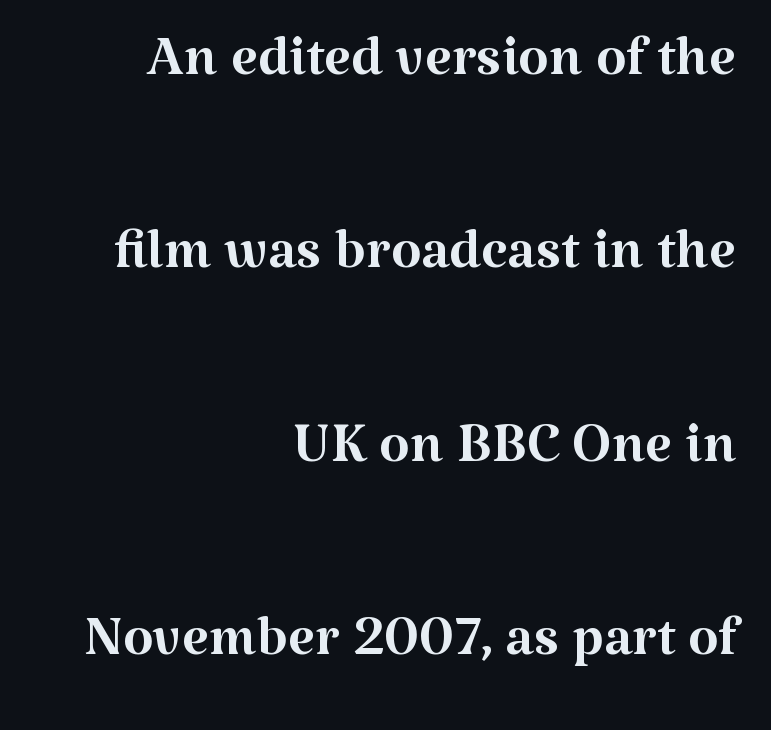
{"serif": "yes", "italic": "no", "bold": "no", "weight": "regular", "width": "normal", "stroke_contrast": "medium", "x_height": "medium", "monospaced": "no", "underline": "no", "align": "right", "line_spacing": "loose", "line_spacing_ratio": 2.48, "letter_spacing": "normal", "letter_spacing_em": 0.0, "glyph_px": 78}
